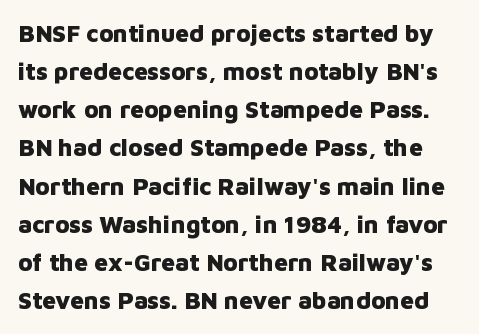
The image shows 24 px bold type, upright; set normal line spacing (1.59x), normal letter spacing, not underlined.
